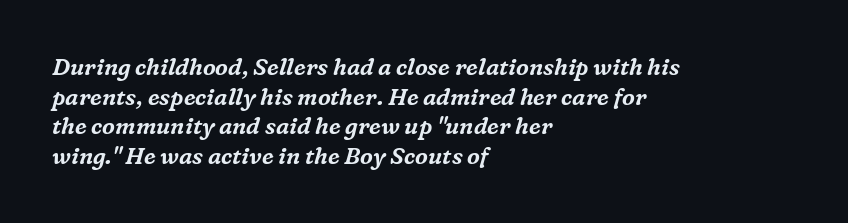
No word sits above an underline. Visually the block forms a straight wall on the left and a jagged coastline on the right. Nothing unusual about the tracking: characters are spaced as the font intends. These lines sit exactly where default settings would place them. The letters are slanted; this is an italic face.
